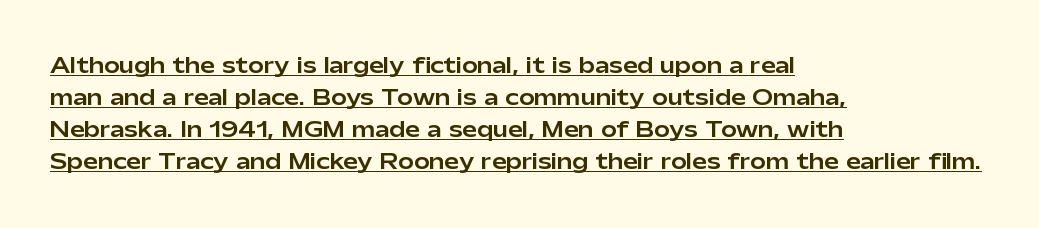
The image shows 21 px text type, upright; set left-aligned, normal line spacing (1.53x), normal letter spacing, underlined.
